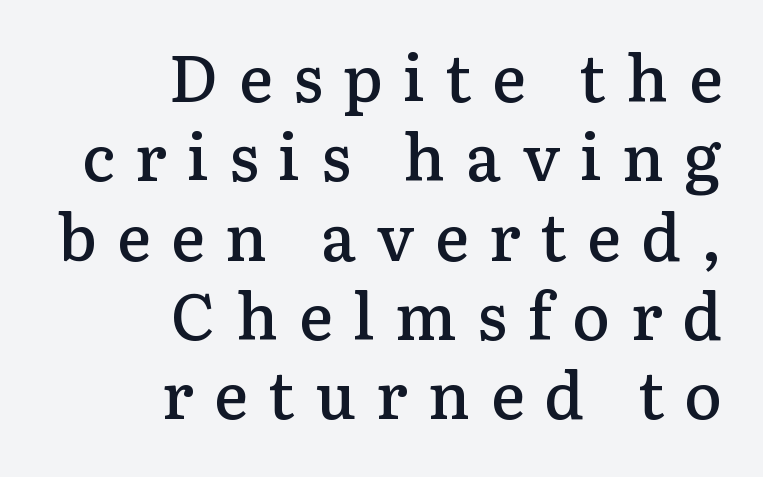
{"serif": "yes", "italic": "no", "bold": "semi", "weight": "semibold", "width": "normal", "stroke_contrast": "low", "x_height": "medium", "monospaced": "no", "underline": "no", "align": "right", "line_spacing_ratio": 1.24, "letter_spacing": "wide", "letter_spacing_em": 0.32, "glyph_px": 64}
